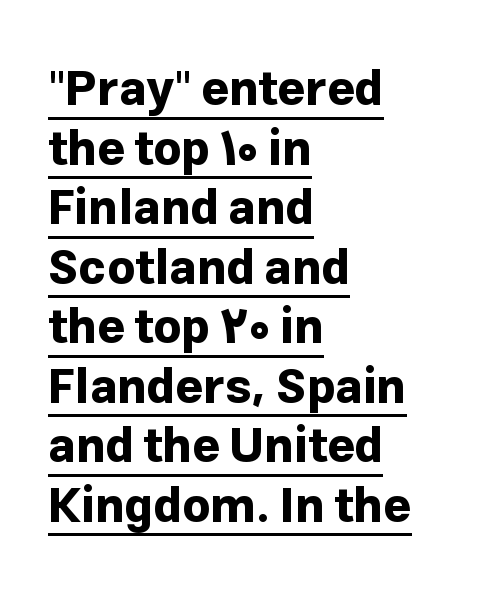
Q: Is the text bold? A: Yes.
Q: Is the text italic (slanted)? A: No, it is upright.
Q: Is the typeface a serif or a sans-serif typeface? A: Sans-serif.
Q: Is the text underlined? A: Yes.
Q: How is the paragraph aligned? A: Left-aligned.
Q: Is the spacing between letters normal or unusually wide? A: Normal.
Q: Width (condensed, normal, or wide)? A: Normal.
Q: Stroke contrast? A: Low.
Q: x-height? A: Medium.
Q: Monospaced? A: No.
